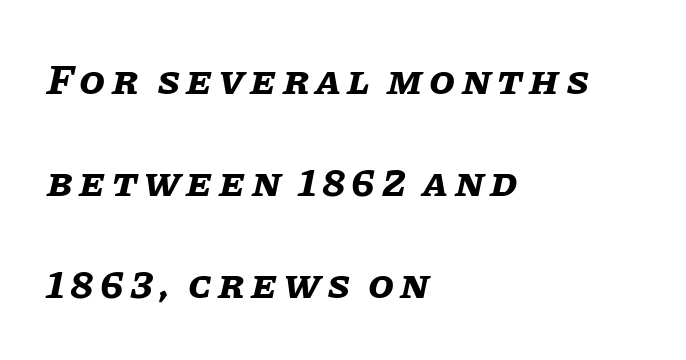
The image shows 42 px bold type, italic (leaning right); set left-aligned, loose line spacing (2.43x), not underlined; low stroke contrast and a large x-height.
